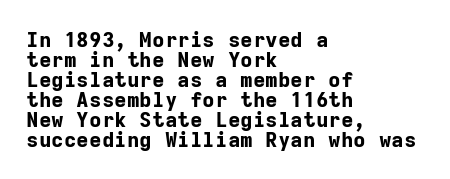
This block would grow much taller if given ordinary leading; it's compressed now. Unlike italic type, these characters show no tilt at all. The passage shown has conventional tracking throughout. Teacher's note: observe the even left margin — that is flush-left alignment. Nobody drew a line under any word here.
